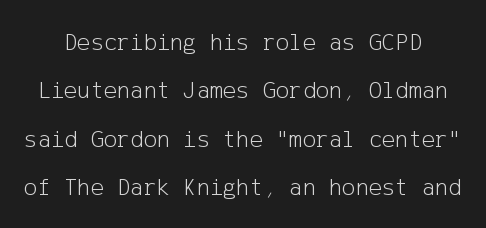
{"italic": "no", "bold": "no", "underline": "no", "line_spacing": "loose", "line_spacing_ratio": 1.94, "letter_spacing": "normal", "letter_spacing_em": 0.0, "glyph_px": 25}
